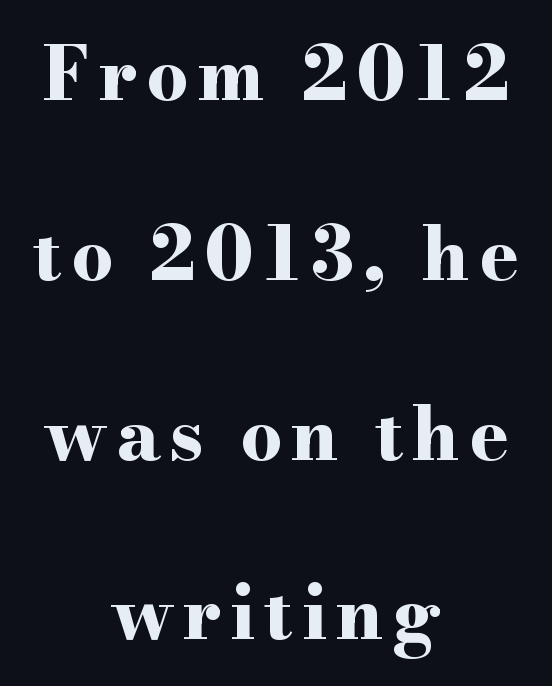
{"serif": "yes", "italic": "no", "bold": "yes", "weight": "bold", "width": "wide", "stroke_contrast": "high", "x_height": "small", "monospaced": "no", "underline": "no", "align": "center", "line_spacing": "loose", "line_spacing_ratio": 2.43, "glyph_px": 74}
